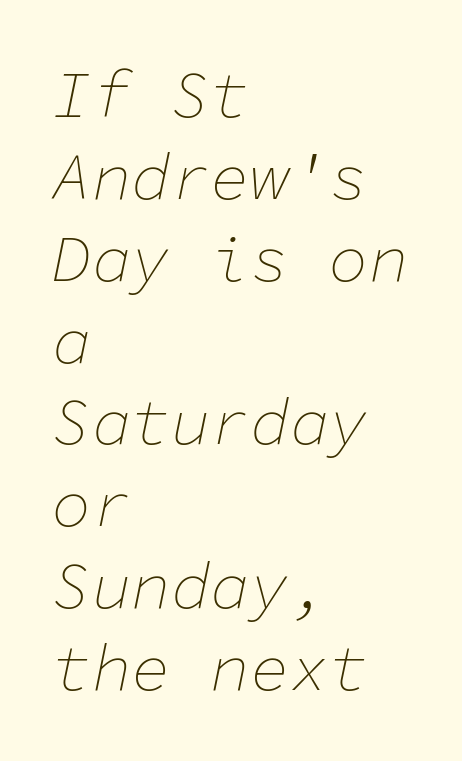
{"italic": "yes", "lean": "right", "slant_degrees": 11, "bold": "no", "weight": "thin", "width": "normal", "stroke_contrast": "low", "x_height": "medium", "monospaced": "yes", "underline": "no", "align": "left", "line_spacing_ratio": 1.24, "letter_spacing": "normal", "letter_spacing_em": 0.0, "glyph_px": 66}
